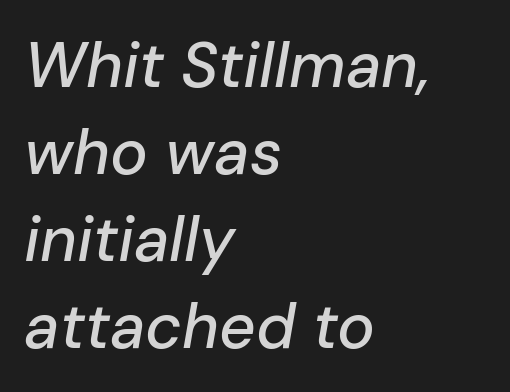
Q: Is the text italic (slanted)? A: Yes, it leans right by about 10 degrees.
Q: Is the text underlined? A: No.
Q: How is the paragraph aligned? A: Left-aligned.
Q: Is the spacing between letters normal or unusually wide? A: Normal.
Q: Is the spacing between lines tight, normal or loose? A: Normal.
Q: Width (condensed, normal, or wide)? A: Normal.
Q: Stroke contrast? A: Low.
Q: x-height? A: Medium.
Q: Monospaced? A: No.
